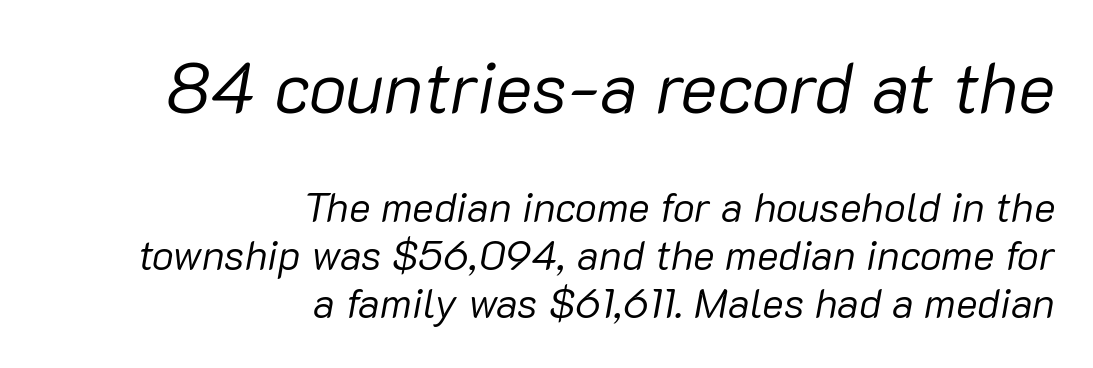
The image shows 71 px regular-weight type, italic (leaning right); set right-aligned, line spacing 1.18x, normal letter spacing, not underlined; the first (top) block is 1.73x larger; low stroke contrast and a medium x-height.
